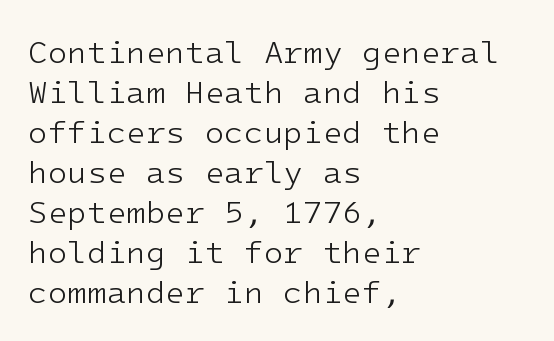
Q: Is the text bold? A: No.
Q: Is the text italic (slanted)? A: No, it is upright.
Q: Is the typeface a serif or a sans-serif typeface? A: Sans-serif.
Q: Is the text underlined? A: No.
Q: How is the paragraph aligned? A: Left-aligned.
Q: Is the spacing between letters normal or unusually wide? A: Normal.
Q: Is the spacing between lines tight, normal or loose? A: Normal.
Q: Width (condensed, normal, or wide)? A: Normal.
Q: Stroke contrast? A: Low.
Q: x-height? A: Medium.
